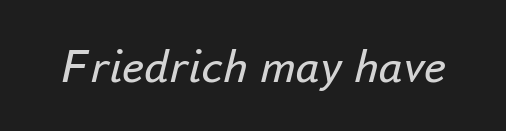
Q: Is the text bold? A: No.
Q: Is the text italic (slanted)? A: Yes, it leans right by about 16 degrees.
Q: Is the text underlined? A: No.
Q: Is the spacing between letters normal or unusually wide? A: Normal.
Q: Width (condensed, normal, or wide)? A: Normal.
Q: Stroke contrast? A: Low.
Q: x-height? A: Small.
Q: Monospaced? A: No.
